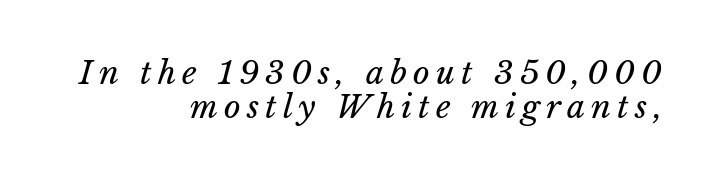
The area under the type is left untouched. Baseline-to-baseline distance is barely more than the letter height. This is not heavy type; no bold has been used. Character widths vary here, with narrow letters taking less room than wide ones. The passage is arranged like a letterhead date or caption credit — flush right. You can tell it's italic because the verticals aren't actually vertical.
